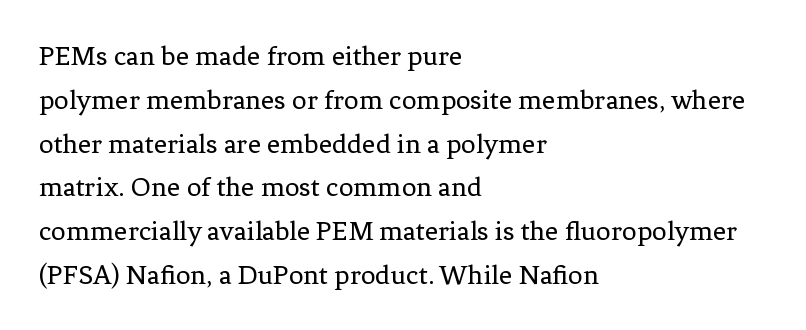
Q: Is the text bold? A: No.
Q: Is the text italic (slanted)? A: No, it is upright.
Q: Is the typeface a serif or a sans-serif typeface? A: Serif.
Q: Is the text underlined? A: No.
Q: How is the paragraph aligned? A: Left-aligned.
Q: Is the spacing between letters normal or unusually wide? A: Normal.
Q: Is the spacing between lines tight, normal or loose? A: Normal.
Q: Width (condensed, normal, or wide)? A: Normal.
Q: Stroke contrast? A: Low.
Q: x-height? A: Medium.
Q: Monospaced? A: No.
